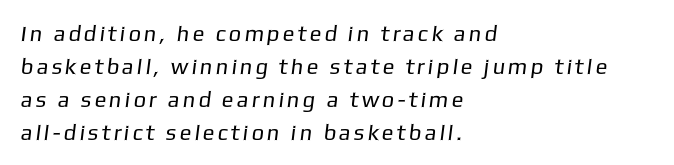
The vertical gap from one line to the next is medium. No heavy texture on the line: the type isn't bold. The passage shown is not underscored anywhere. Reading down the block, your eye returns to a fixed left position each line.
